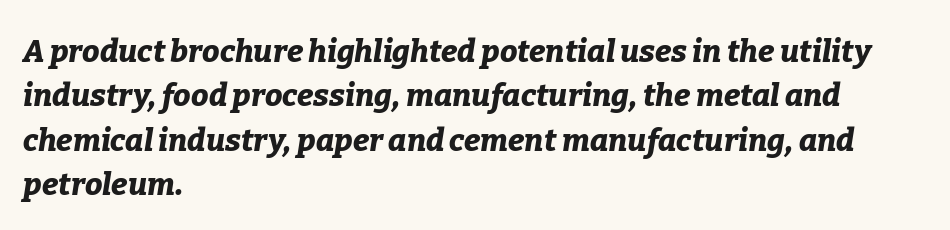
The image shows 31 px bold type, italic (leaning right); set left-aligned, normal line spacing (1.43x), normal letter spacing, not underlined; low stroke contrast and a medium x-height.
